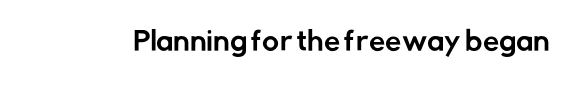
The image shows 26 px text type, upright; set normal letter spacing, not underlined.
